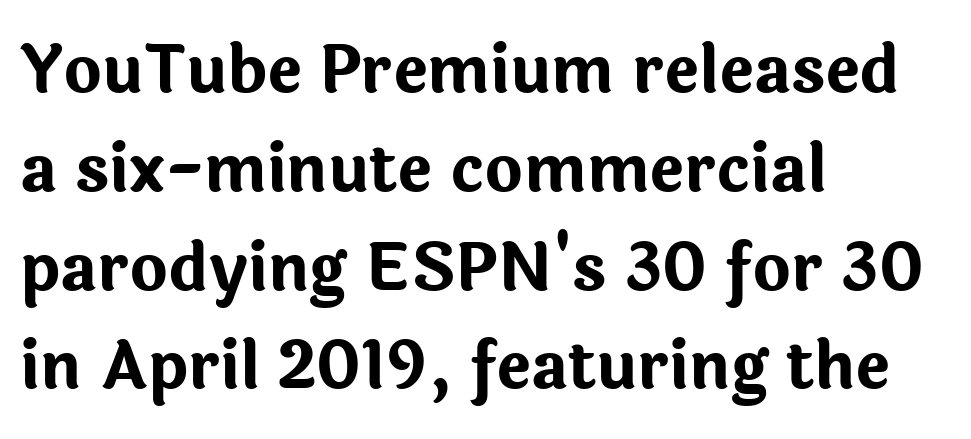
Q: Is the text bold? A: Yes.
Q: Is the text italic (slanted)? A: No, it is upright.
Q: Is the typeface a serif or a sans-serif typeface? A: Sans-serif.
Q: Is the text underlined? A: No.
Q: How is the paragraph aligned? A: Left-aligned.
Q: Is the spacing between letters normal or unusually wide? A: Normal.
Q: Is the spacing between lines tight, normal or loose? A: Normal.
Q: Width (condensed, normal, or wide)? A: Normal.
Q: Stroke contrast? A: Low.
Q: x-height? A: Medium.
Q: Monospaced? A: No.
